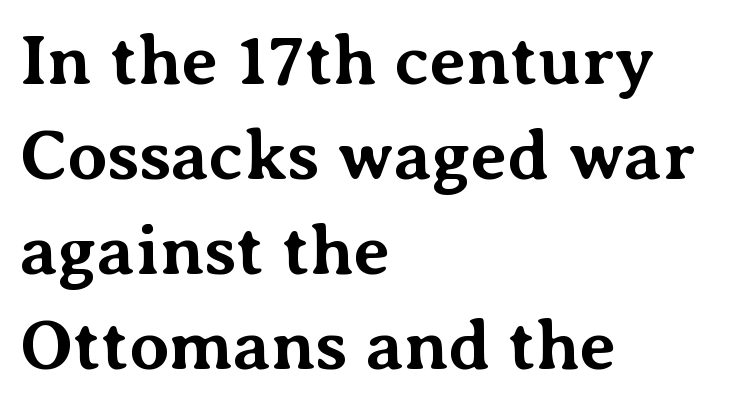
Q: Is the text bold? A: Yes.
Q: Is the text italic (slanted)? A: No, it is upright.
Q: Is the typeface a serif or a sans-serif typeface? A: Serif.
Q: Is the text underlined? A: No.
Q: How is the paragraph aligned? A: Left-aligned.
Q: Is the spacing between letters normal or unusually wide? A: Normal.
Q: Is the spacing between lines tight, normal or loose? A: Normal.
Q: Width (condensed, normal, or wide)? A: Normal.
Q: Stroke contrast? A: Medium.
Q: x-height? A: Medium.
Q: Monospaced? A: No.
